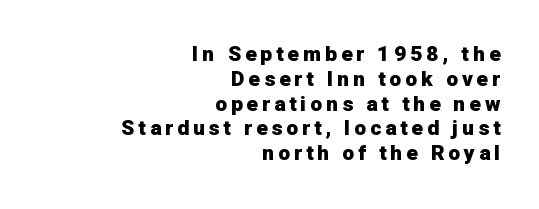
Students, this is bold: see how much ink each stroke carries. Is there any slant? The stems are plumb. A student would call this right alignment; a typographer would say flush right, rag left. The string is rendered with underlining switched off.
